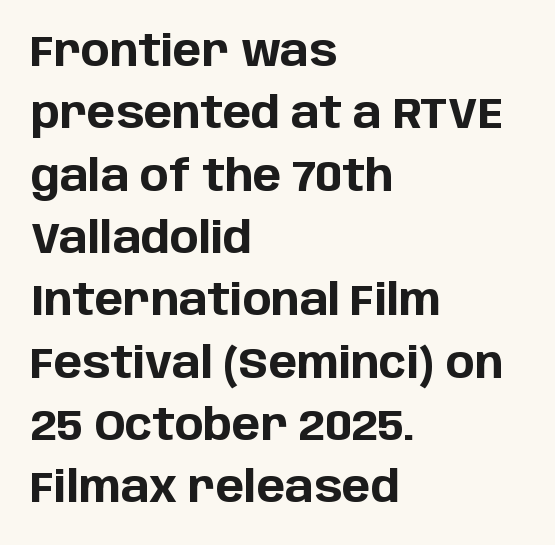
Weight: bold. Underlining? Definitely not there. One glance says typical: line gaps are just what's usual. You can tell it's not italic because the verticals are truly vertical. The passage is arranged the way most books set body copy — flush left.
